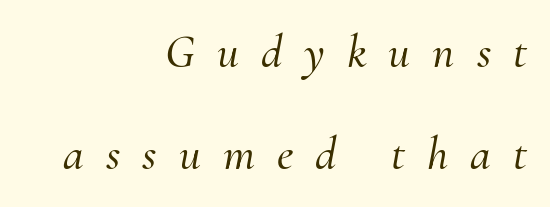
{"serif": "yes", "italic": "yes", "lean": "right", "slant_degrees": 10, "width": "normal", "stroke_contrast": "medium", "x_height": "small", "monospaced": "no", "underline": "no", "align": "right", "line_spacing": "loose", "line_spacing_ratio": 2.18, "letter_spacing": "wide", "letter_spacing_em": 0.47, "glyph_px": 47}
